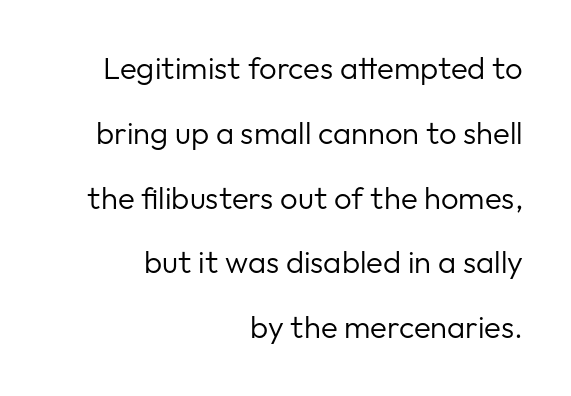
Q: Is the text bold? A: No.
Q: Is the text italic (slanted)? A: No, it is upright.
Q: Is the typeface a serif or a sans-serif typeface? A: Sans-serif.
Q: Is the text underlined? A: No.
Q: How is the paragraph aligned? A: Right-aligned.
Q: Is the spacing between letters normal or unusually wide? A: Normal.
Q: Is the spacing between lines tight, normal or loose? A: Loose.
Q: Width (condensed, normal, or wide)? A: Normal.
Q: Stroke contrast? A: Low.
Q: x-height? A: Medium.
Q: Monospaced? A: No.
